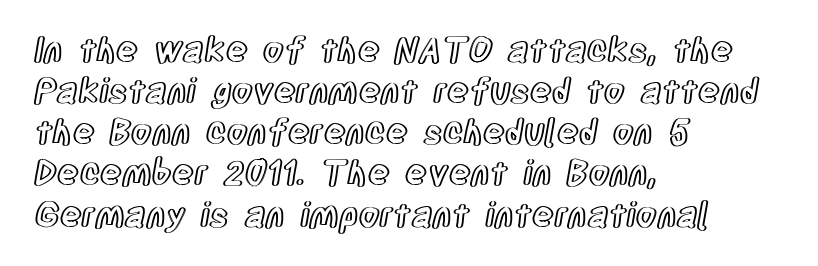
The image shows 34 px condensed type; set left-aligned, line spacing 1.21x, normal letter spacing, not underlined; a large x-height.
